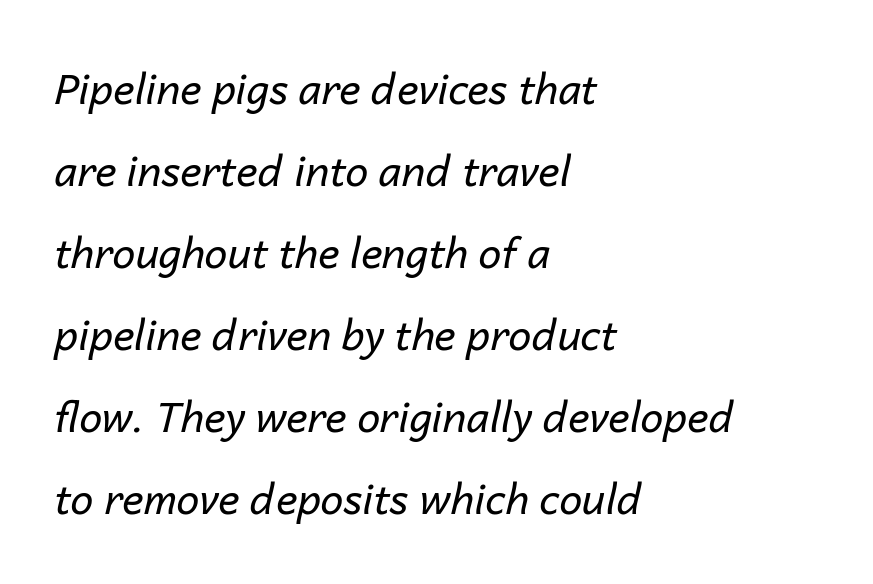
Q: Is the text bold? A: No.
Q: Is the text italic (slanted)? A: Yes, it leans right by about 14 degrees.
Q: Is the text underlined? A: No.
Q: How is the paragraph aligned? A: Left-aligned.
Q: Is the spacing between letters normal or unusually wide? A: Normal.
Q: Is the spacing between lines tight, normal or loose? A: Loose.
Q: Width (condensed, normal, or wide)? A: Normal.
Q: Stroke contrast? A: Low.
Q: x-height? A: Medium.
Q: Monospaced? A: No.
